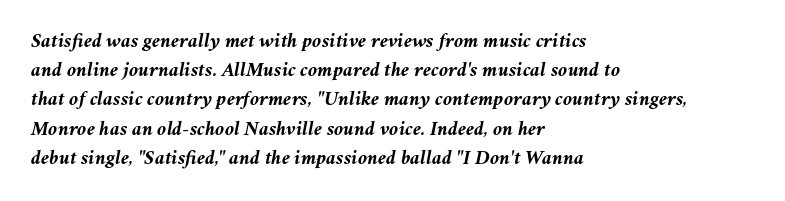
{"italic": "yes", "lean": "right", "slant_degrees": 11, "bold": "yes", "underline": "no", "align": "left", "line_spacing": "normal", "line_spacing_ratio": 1.39, "letter_spacing": "normal", "letter_spacing_em": 0.0, "glyph_px": 21}
